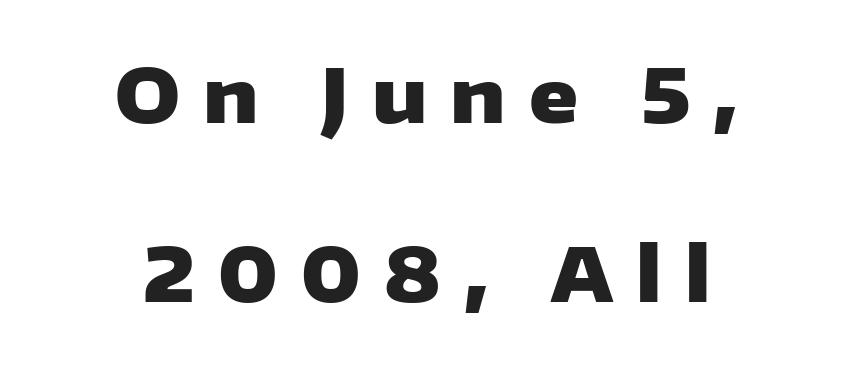
The image shows 75 px heavy, wide sans-serif type, upright; set centered, loose line spacing (2.39x), unusually wide letter spacing (+0.31 em), not underlined; low stroke contrast and a medium x-height.
